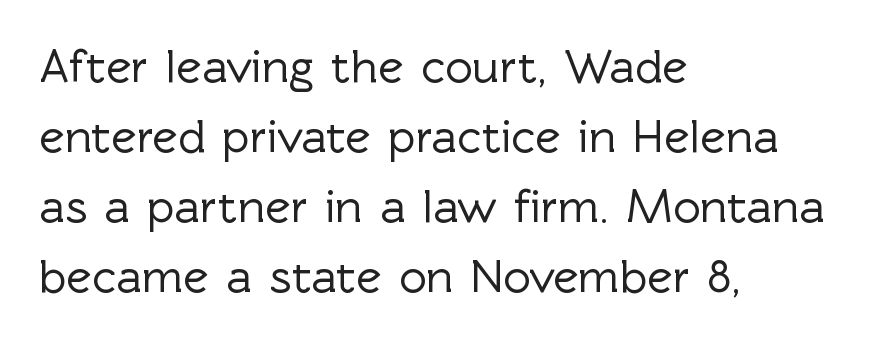
The typography opts for an upright posture over an oblique one. Plain, unruled lines of type. Look at the tracking — it's just the regular setting, nothing added. Left-aligned paragraph, ragged on the right.
